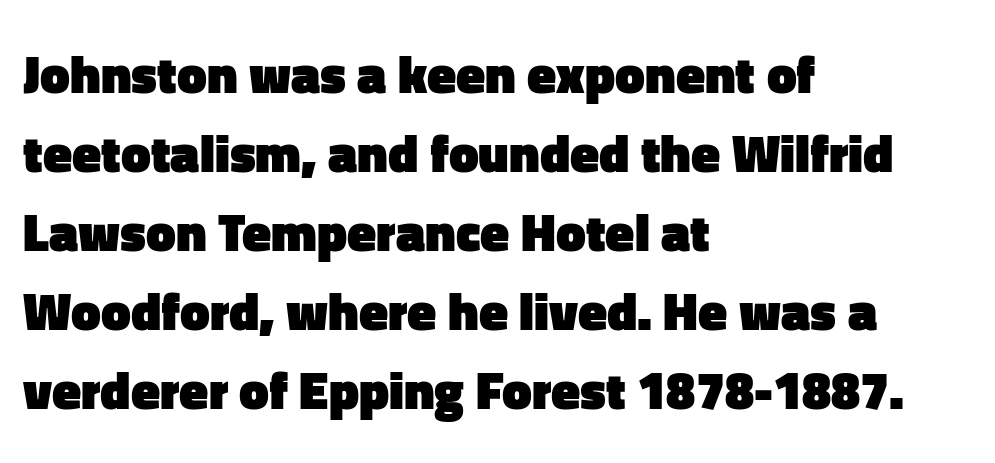
Q: Is the text bold? A: Yes.
Q: Is the text italic (slanted)? A: No, it is upright.
Q: Is the typeface a serif or a sans-serif typeface? A: Sans-serif.
Q: Is the text underlined? A: No.
Q: How is the paragraph aligned? A: Left-aligned.
Q: Is the spacing between letters normal or unusually wide? A: Normal.
Q: Is the spacing between lines tight, normal or loose? A: Normal.
Q: Width (condensed, normal, or wide)? A: Normal.
Q: Stroke contrast? A: Low.
Q: x-height? A: Medium.
Q: Monospaced? A: No.
